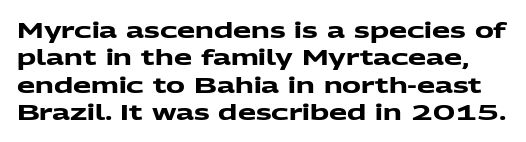
{"bold": "yes", "underline": "no", "line_spacing": "normal", "line_spacing_ratio": 1.3, "letter_spacing": "normal", "letter_spacing_em": 0.0, "glyph_px": 21}
